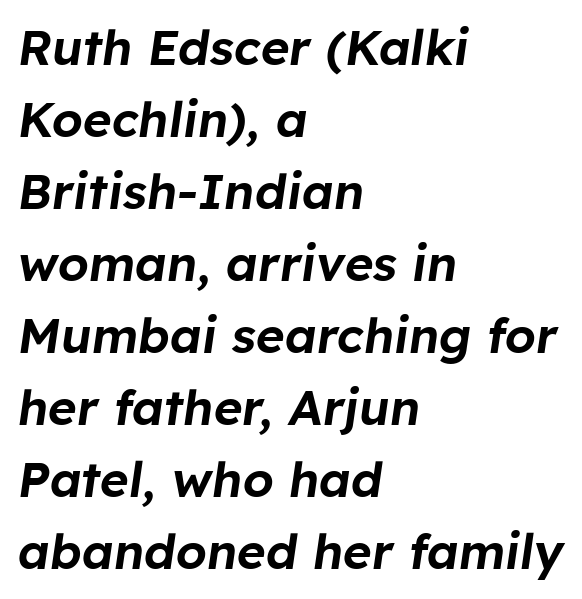
The image shows 49 px text type, italic (leaning right); set left-aligned, normal line spacing (1.47x), normal letter spacing, not underlined; low stroke contrast and a medium x-height.
